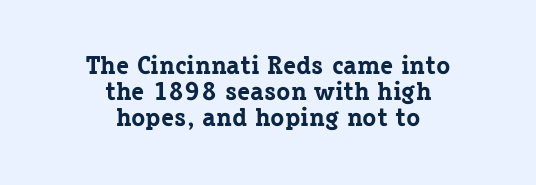
Q: Is the text bold? A: Yes.
Q: Is the text italic (slanted)? A: No, it is upright.
Q: Is the text underlined? A: No.
Q: How is the paragraph aligned? A: Centered.
Q: Is the spacing between letters normal or unusually wide? A: Normal.
Q: Is the spacing between lines tight, normal or loose? A: Tight.
